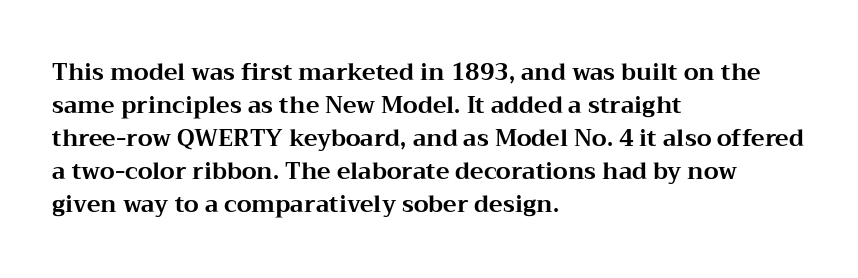
{"italic": "no", "bold": "yes", "underline": "no", "align": "left", "line_spacing": "normal", "line_spacing_ratio": 1.44, "letter_spacing": "normal", "letter_spacing_em": 0.0, "glyph_px": 23}
